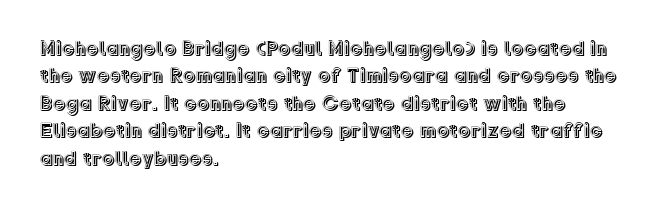
Q: Is the text italic (slanted)? A: No, it is upright.
Q: Is the text underlined? A: No.
Q: How is the paragraph aligned? A: Left-aligned.
Q: Is the spacing between letters normal or unusually wide? A: Normal.
Q: Is the spacing between lines tight, normal or loose? A: Normal.
